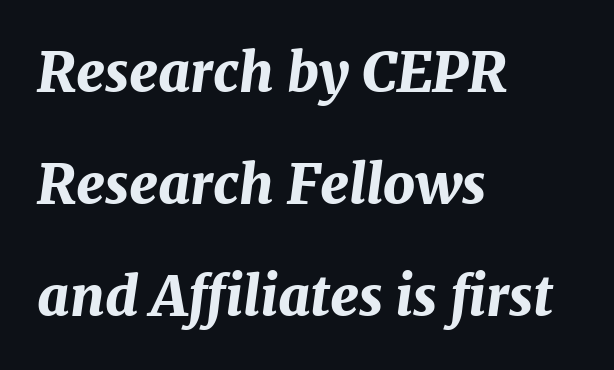
Does the weight exceed regular? Yes, all the way to bold. The rendering applies a slant to the glyphs. Character widths vary here, with narrow letters taking less room than wide ones. Leading: increased.
